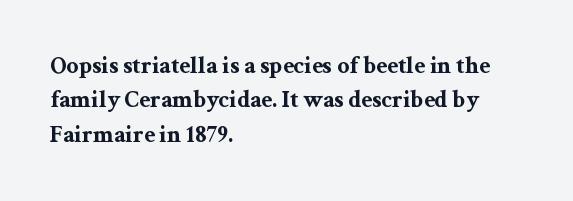
{"italic": "no", "bold": "yes", "underline": "no", "align": "left", "line_spacing": "normal", "line_spacing_ratio": 1.43, "letter_spacing": "normal", "letter_spacing_em": 0.0, "glyph_px": 24}
